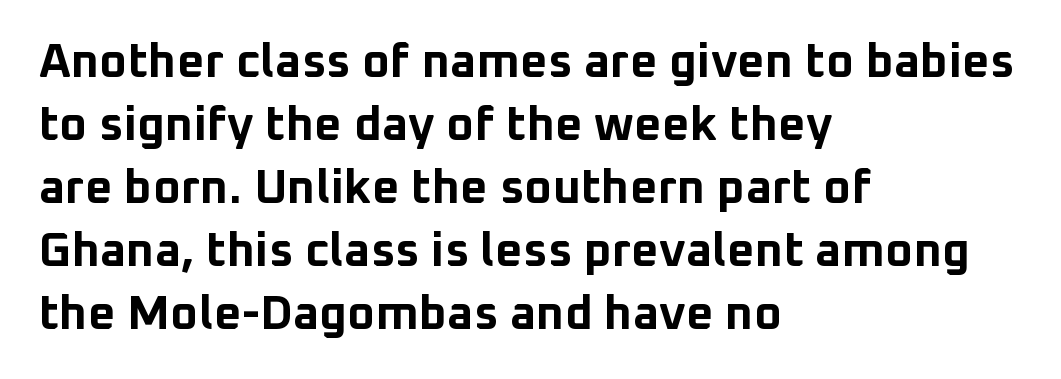
The image shows 48 px bold sans-serif type, upright; set left-aligned, normal line spacing (1.31x), normal letter spacing, not underlined; low stroke contrast and a medium x-height.
